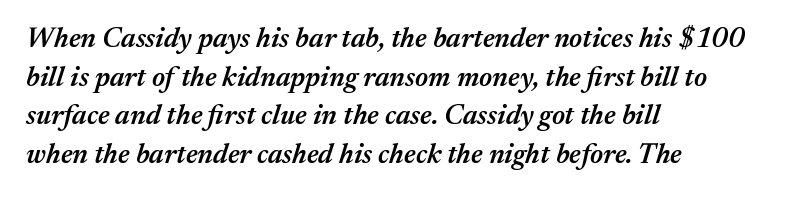
{"italic": "yes", "lean": "right", "slant_degrees": 17, "bold": "semi", "weight": "semibold", "width": "normal", "stroke_contrast": "medium", "x_height": "medium", "monospaced": "no", "underline": "no", "align": "left", "line_spacing": "normal", "line_spacing_ratio": 1.38, "letter_spacing": "normal", "letter_spacing_em": 0.0, "glyph_px": 28}
